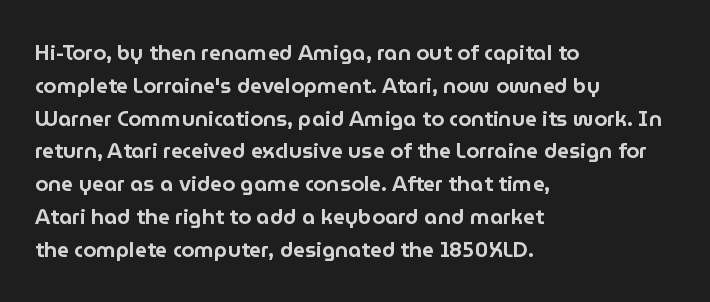
The image shows 21 px text type, upright; set left-aligned, normal line spacing (1.56x), normal letter spacing, not underlined.
